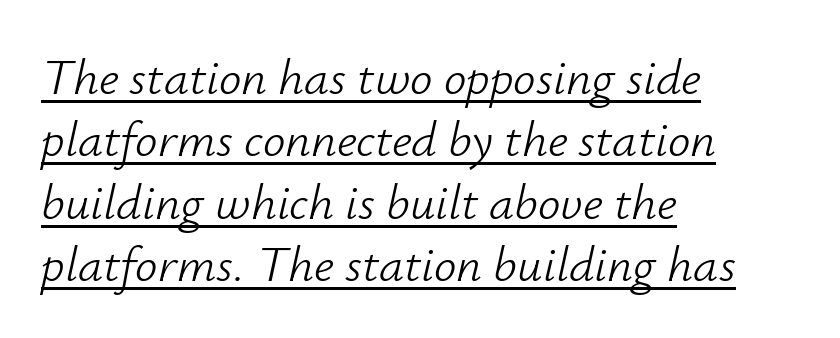
The image shows 50 px light type, italic (leaning right); set left-aligned, normal line spacing (1.25x), normal letter spacing, underlined; low stroke contrast and a small x-height.
